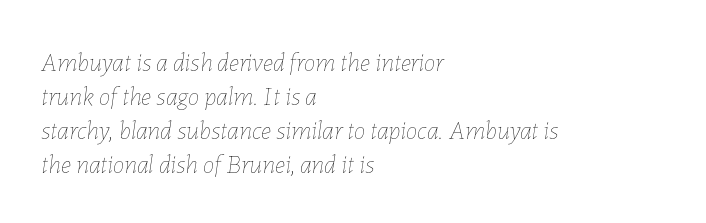
The image shows 26 px text type, italic (leaning right); set left-aligned, normal line spacing (1.31x), normal letter spacing, not underlined.
